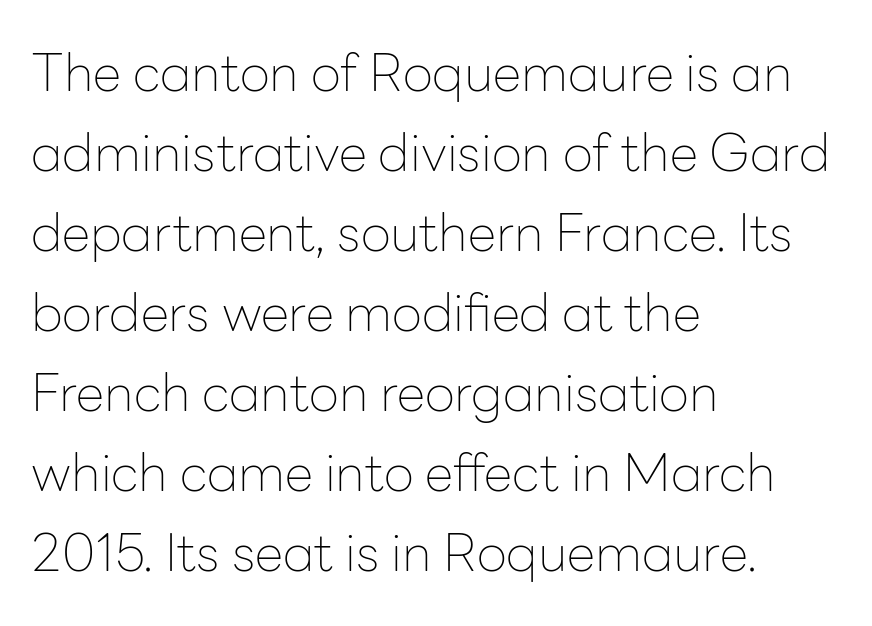
The image shows 52 px thin sans-serif type, upright; set left-aligned, normal line spacing (1.54x), normal letter spacing, not underlined; low stroke contrast and a medium x-height.
